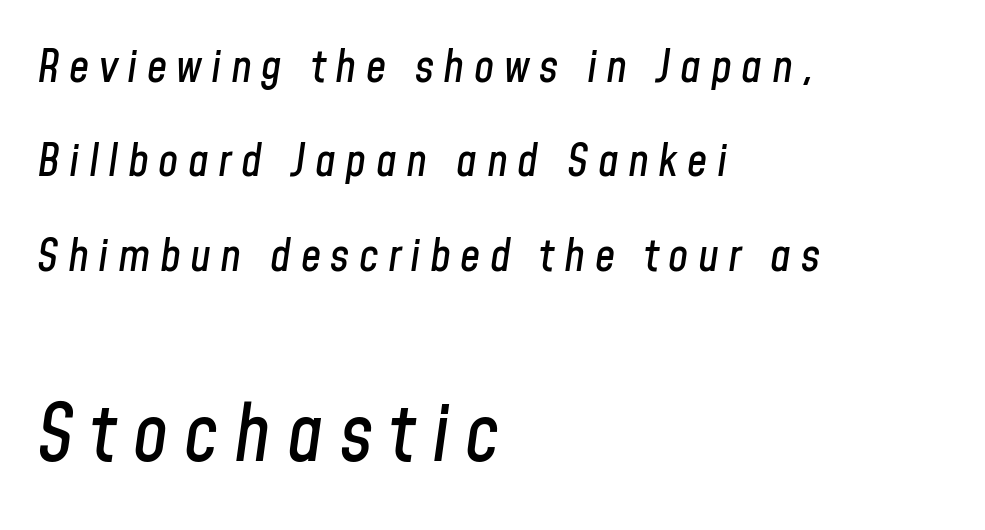
The image shows 78 px condensed type, italic (leaning right); set left-aligned, loose line spacing (2.1x), unusually wide letter spacing (+0.21 em), not underlined; the second (bottom) block is 1.73x larger; low stroke contrast and a medium x-height.
